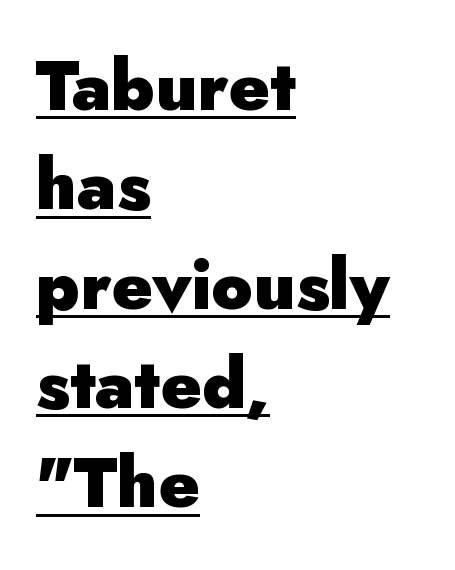
Q: Is the text bold? A: Yes.
Q: Is the text italic (slanted)? A: No, it is upright.
Q: Is the typeface a serif or a sans-serif typeface? A: Sans-serif.
Q: Is the text underlined? A: Yes.
Q: How is the paragraph aligned? A: Left-aligned.
Q: Is the spacing between letters normal or unusually wide? A: Normal.
Q: Is the spacing between lines tight, normal or loose? A: Normal.
Q: Width (condensed, normal, or wide)? A: Normal.
Q: Stroke contrast? A: Low.
Q: x-height? A: Small.
Q: Monospaced? A: No.
